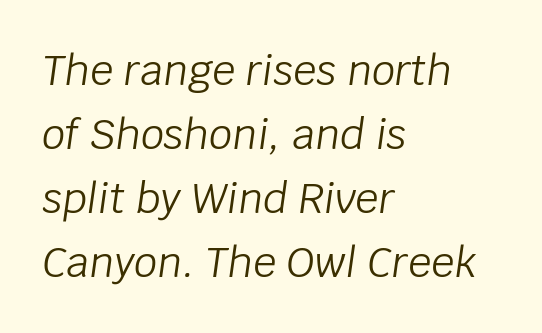
Q: Is the text bold? A: No.
Q: Is the text italic (slanted)? A: Yes, it leans right by about 8 degrees.
Q: Is the text underlined? A: No.
Q: How is the paragraph aligned? A: Left-aligned.
Q: Is the spacing between letters normal or unusually wide? A: Normal.
Q: Is the spacing between lines tight, normal or loose? A: Normal.
Q: Width (condensed, normal, or wide)? A: Normal.
Q: Stroke contrast? A: Low.
Q: x-height? A: Large.
Q: Monospaced? A: No.
